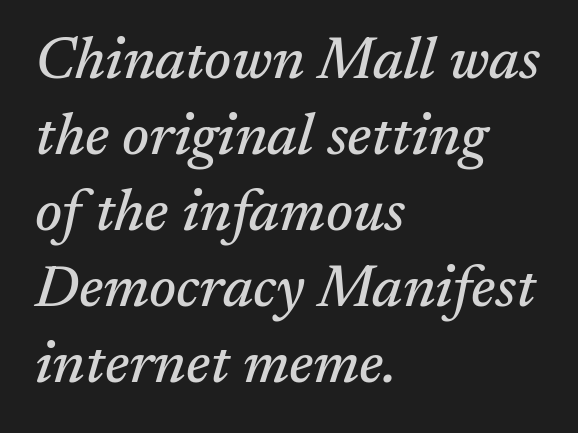
Q: Is the text italic (slanted)? A: Yes, it leans right by about 17 degrees.
Q: Is the typeface a serif or a sans-serif typeface? A: Serif.
Q: Is the text underlined? A: No.
Q: How is the paragraph aligned? A: Left-aligned.
Q: Is the spacing between letters normal or unusually wide? A: Normal.
Q: Is the spacing between lines tight, normal or loose? A: Normal.
Q: Width (condensed, normal, or wide)? A: Normal.
Q: Stroke contrast? A: Medium.
Q: x-height? A: Medium.
Q: Monospaced? A: No.
